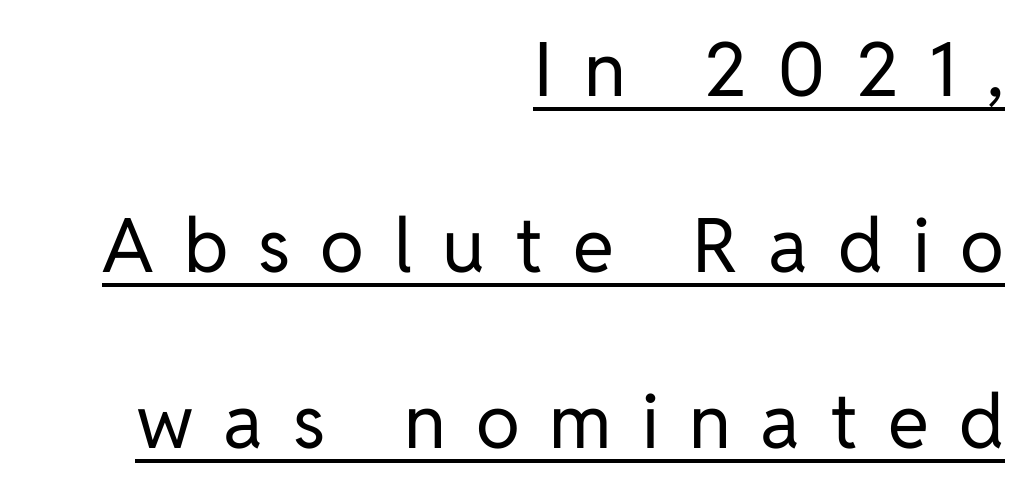
The image shows 75 px regular-weight sans-serif type, upright; set right-aligned, loose line spacing (2.35x), unusually wide letter spacing (+0.4 em), underlined; low stroke contrast and a medium x-height.
